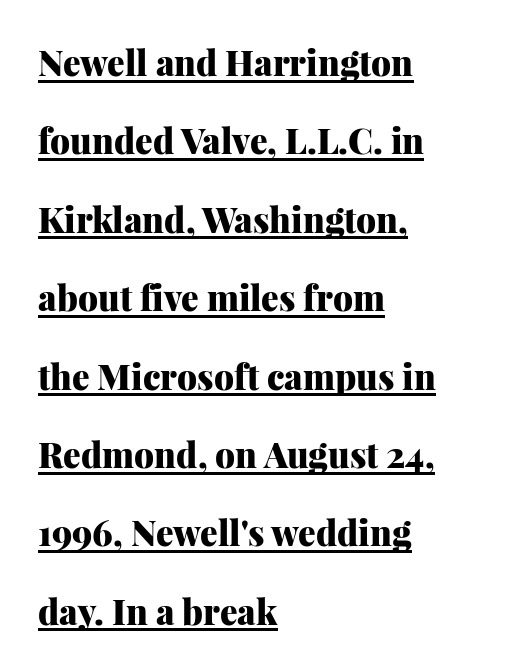
{"serif": "yes", "italic": "no", "bold": "yes", "weight": "heavy", "width": "normal", "stroke_contrast": "medium", "x_height": "medium", "monospaced": "no", "underline": "yes", "align": "left", "line_spacing": "loose", "line_spacing_ratio": 2.24, "letter_spacing": "normal", "letter_spacing_em": 0.0, "glyph_px": 35}
